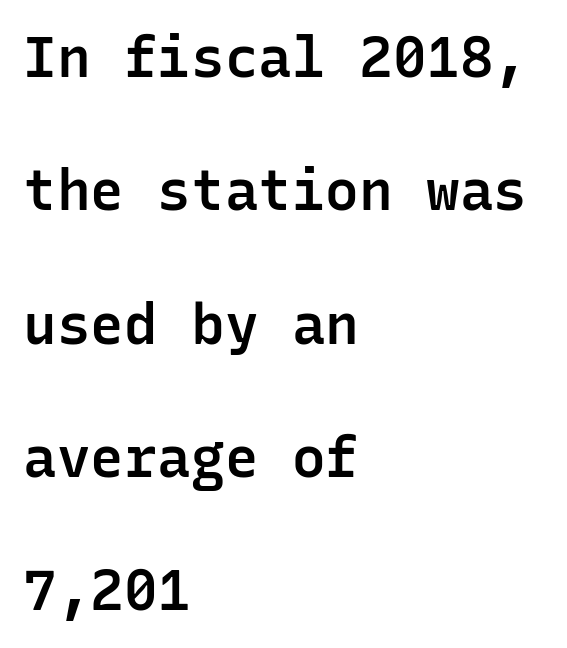
{"serif": "no", "italic": "no", "bold": "semi", "weight": "semibold", "width": "normal", "stroke_contrast": "low", "x_height": "medium", "monospaced": "yes", "underline": "no", "align": "left", "line_spacing": "loose", "line_spacing_ratio": 2.38, "letter_spacing": "normal", "letter_spacing_em": 0.0, "glyph_px": 56}
